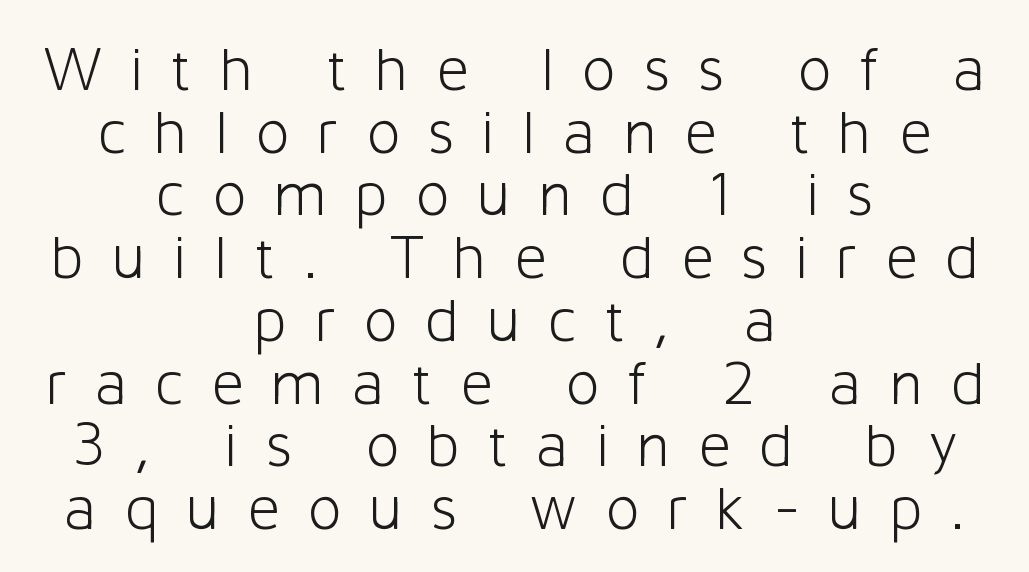
{"serif": "no", "italic": "no", "bold": "no", "weight": "light", "width": "normal", "stroke_contrast": "low", "x_height": "medium", "monospaced": "no", "underline": "no", "align": "center", "line_spacing": "tight", "line_spacing_ratio": 0.98, "letter_spacing": "wide", "letter_spacing_em": 0.42, "glyph_px": 64}
